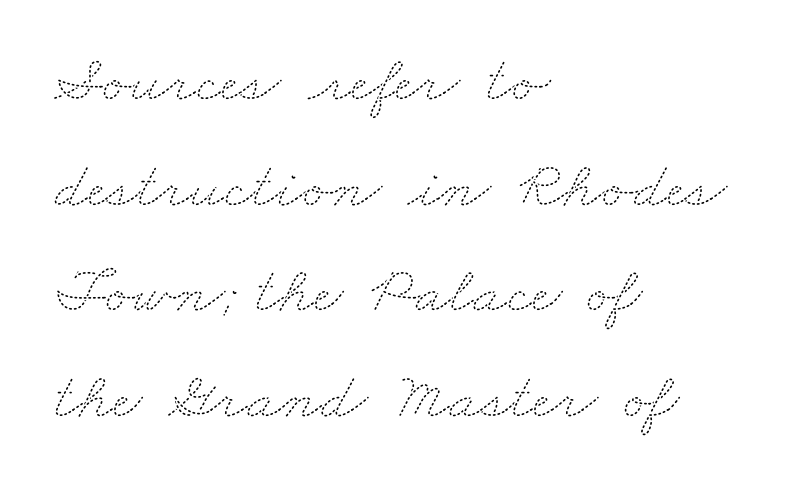
The image shows 66 px thin, wide type; set left-aligned, normal line spacing (1.6x), normal letter spacing, not underlined; medium stroke contrast and a small x-height.
